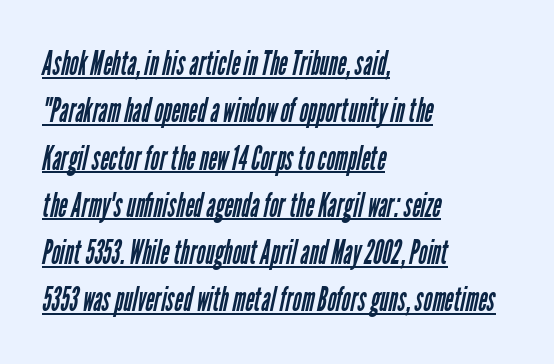
The image shows 34 px regular-weight, condensed sans-serif type; set left-aligned, normal line spacing (1.39x), normal letter spacing, underlined; low stroke contrast and a medium x-height.
